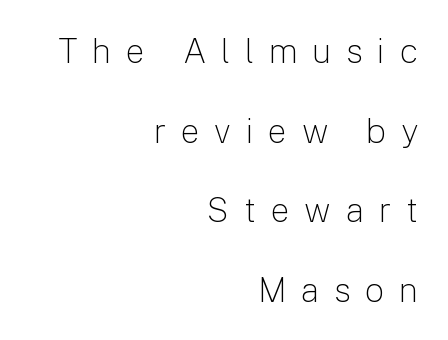
The image shows 34 px light sans-serif type, upright; set right-aligned, loose line spacing (2.34x), unusually wide letter spacing (+0.43 em), not underlined; low stroke contrast and a medium x-height.
